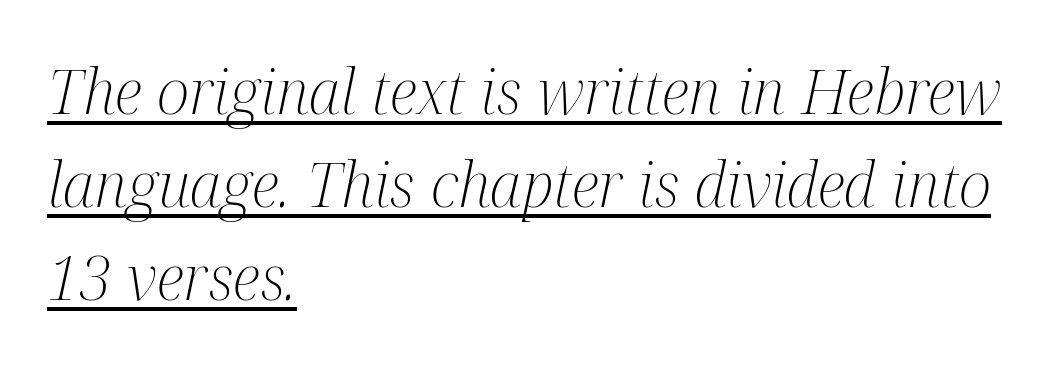
The image shows 62 px light, condensed serif type, italic (leaning right); set left-aligned, normal line spacing (1.5x), normal letter spacing, underlined; medium stroke contrast and a medium x-height.
